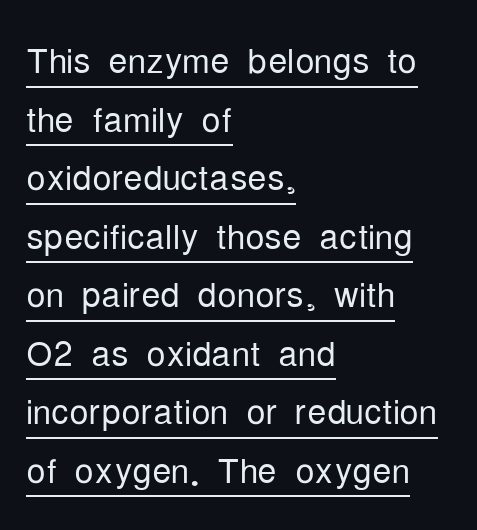
The image shows 48 px light, condensed sans-serif type, upright; set left-aligned, line spacing 1.22x, normal letter spacing, underlined; low stroke contrast and a medium x-height.
